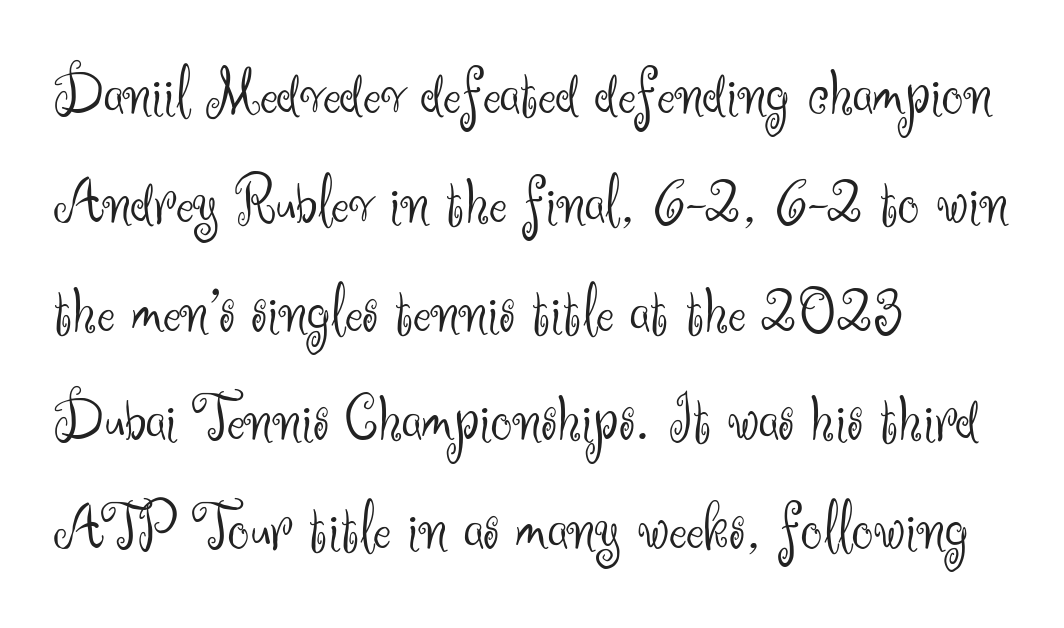
{"serif": "no", "italic": "no", "bold": "no", "weight": "light", "width": "normal", "stroke_contrast": "medium", "x_height": "small", "monospaced": "no", "underline": "no", "align": "left", "line_spacing": "normal", "line_spacing_ratio": 1.6, "letter_spacing": "normal", "letter_spacing_em": 0.0, "glyph_px": 68}
